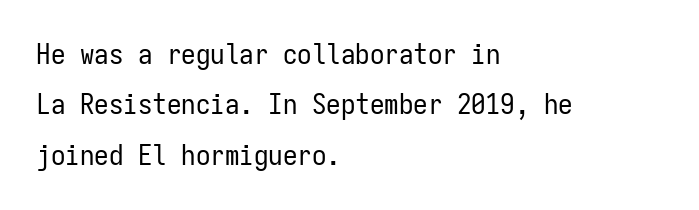
Q: Is the text bold? A: No.
Q: Is the text italic (slanted)? A: No, it is upright.
Q: Is the typeface a serif or a sans-serif typeface? A: Sans-serif.
Q: Is the text underlined? A: No.
Q: How is the paragraph aligned? A: Left-aligned.
Q: Is the spacing between letters normal or unusually wide? A: Normal.
Q: Width (condensed, normal, or wide)? A: Condensed.
Q: Stroke contrast? A: Low.
Q: x-height? A: Medium.
Q: Monospaced? A: Yes.
